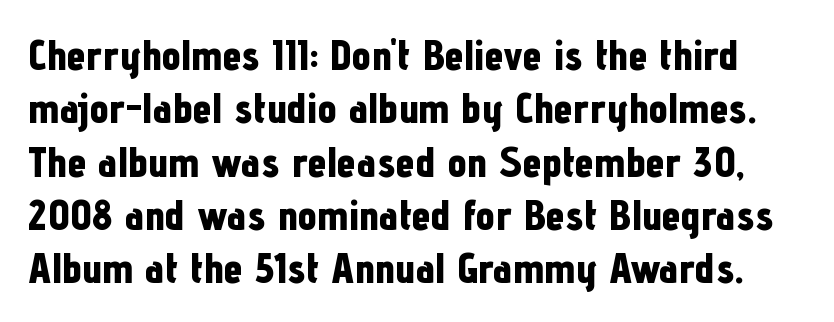
These lines were composed using upright roman letters. Unmarked baselines from the first word to the last. In terms of letterspacing, this is plain default setting. Nope, no serifs anywhere on these letters. This sample has the flowing, uneven cadence of proportional lettering.
